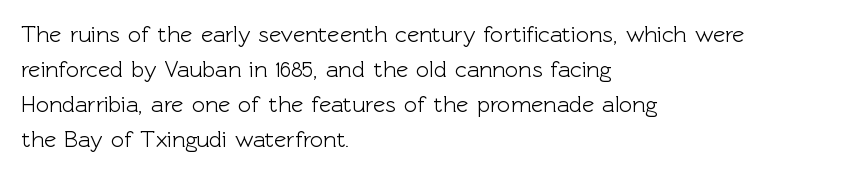
Q: Is the text italic (slanted)? A: No, it is upright.
Q: Is the text underlined? A: No.
Q: How is the paragraph aligned? A: Left-aligned.
Q: Is the spacing between letters normal or unusually wide? A: Normal.
Q: Is the spacing between lines tight, normal or loose? A: Normal.
